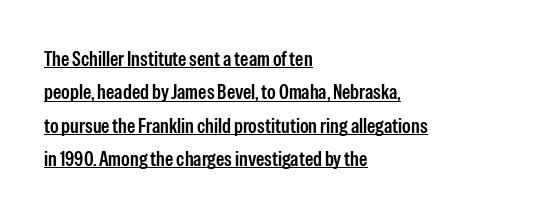
A typesetter would call this leading conventional body-copy spacing. No extra tracking has been applied to these lines. Does a line run under the words? Yes, clearly. The axis of the letterforms is exactly vertical.
